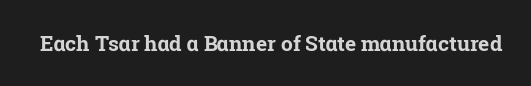
Q: Is the text bold? A: Yes.
Q: Is the text italic (slanted)? A: No, it is upright.
Q: Is the text underlined? A: No.
Q: Is the spacing between letters normal or unusually wide? A: Normal.
